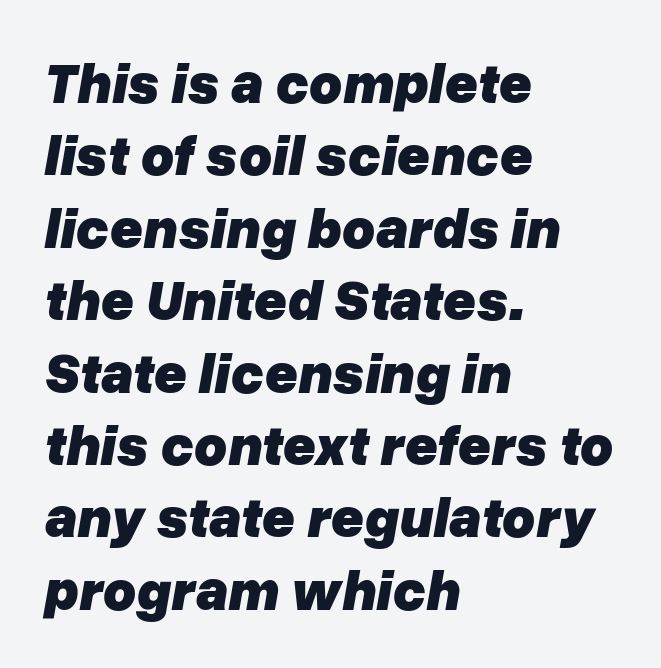
{"italic": "yes", "lean": "right", "slant_degrees": 10, "bold": "yes", "weight": "heavy", "width": "normal", "stroke_contrast": "low", "x_height": "medium", "monospaced": "no", "underline": "no", "align": "left", "line_spacing": "normal", "line_spacing_ratio": 1.27, "letter_spacing": "normal", "letter_spacing_em": 0.0, "glyph_px": 57}
